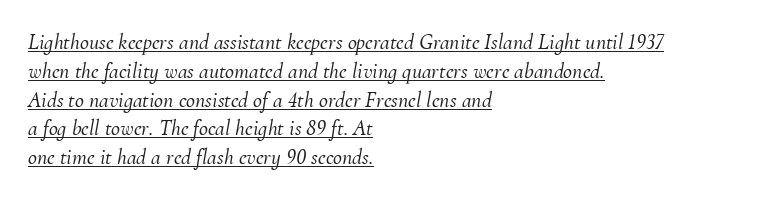
Successive baselines arrive at the customary interval. Glyph-to-glyph distance matches everyday printed text. Would a proofreader flag this as italicized? Yes. The setting favours the left margin, as ordinary paragraphs usually do. Decoration check: the copy is underlined.
